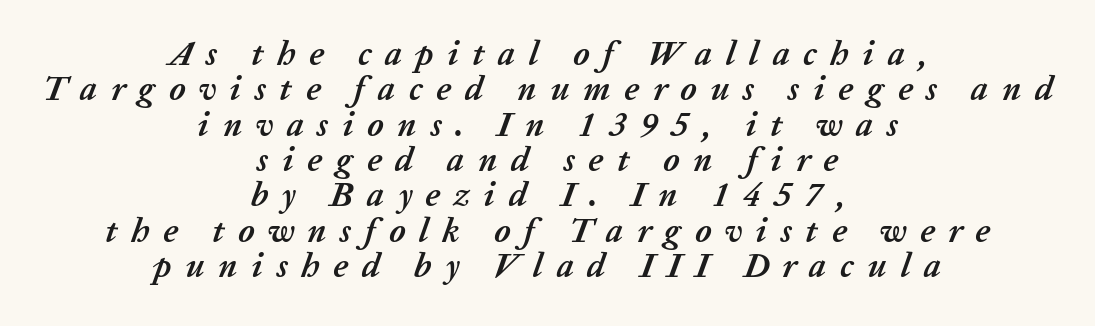
{"italic": "yes", "lean": "right", "slant_degrees": 20, "bold": "yes", "weight": "semibold", "width": "normal", "stroke_contrast": "low", "x_height": "medium", "monospaced": "no", "underline": "no", "align": "center", "line_spacing": "tight", "line_spacing_ratio": 1.04, "letter_spacing": "wide", "letter_spacing_em": 0.4, "glyph_px": 34}
